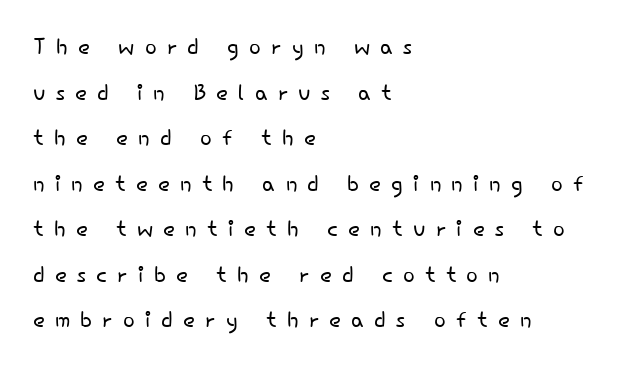
The image shows 31 px light sans-serif type, upright; set left-aligned, normal line spacing (1.47x), unusually wide letter spacing (+0.33 em), not underlined; low stroke contrast and a small x-height.
